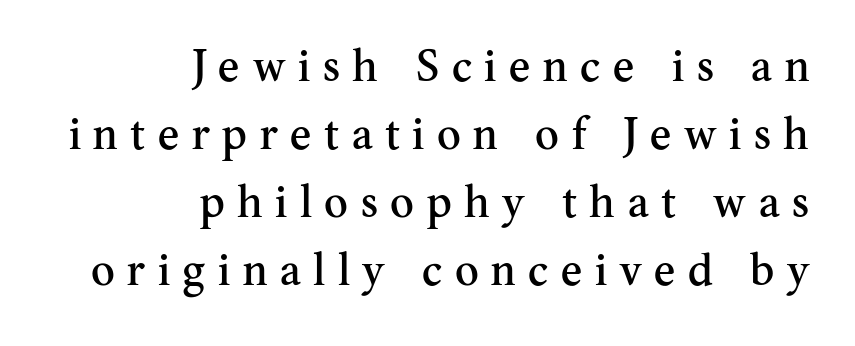
{"serif": "yes", "italic": "no", "width": "normal", "stroke_contrast": "medium", "x_height": "small", "monospaced": "no", "underline": "no", "align": "right", "line_spacing": "normal", "line_spacing_ratio": 1.51, "letter_spacing": "wide", "letter_spacing_em": 0.28, "glyph_px": 45}
